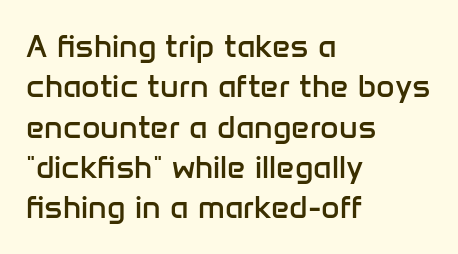
{"serif": "no", "italic": "no", "bold": "no", "weight": "regular", "width": "normal", "stroke_contrast": "low", "x_height": "medium", "monospaced": "no", "underline": "no", "align": "left", "line_spacing": "normal", "line_spacing_ratio": 1.26, "letter_spacing": "normal", "letter_spacing_em": 0.0, "glyph_px": 32}
